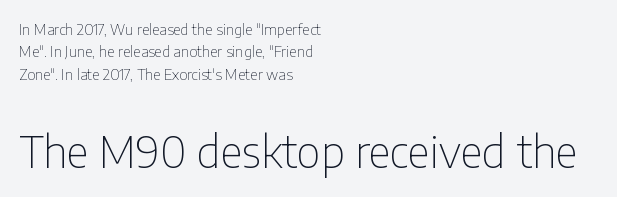
The image shows 44 px thin, condensed sans-serif type, upright; set left-aligned, normal line spacing (1.5x), normal letter spacing, not underlined; the second (bottom) block is 2.93x larger; low stroke contrast and a medium x-height.
